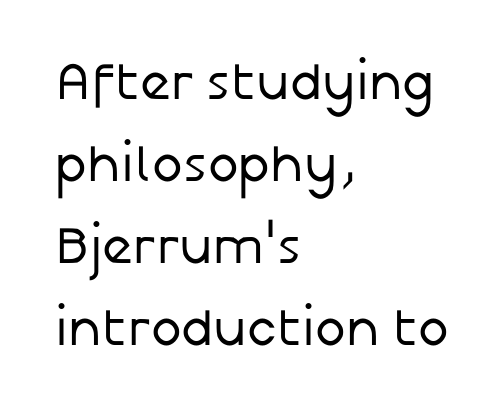
The image shows 52 px regular-weight sans-serif type, upright; set left-aligned, normal line spacing (1.58x), normal letter spacing, not underlined; low stroke contrast and a medium x-height.
